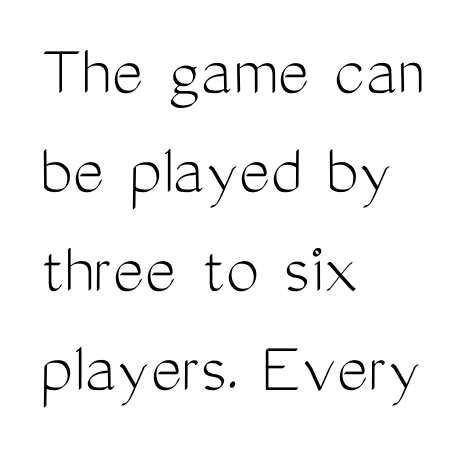
Q: Is the text bold? A: No.
Q: Is the text italic (slanted)? A: No, it is upright.
Q: Is the typeface a serif or a sans-serif typeface? A: Sans-serif.
Q: Is the text underlined? A: No.
Q: How is the paragraph aligned? A: Left-aligned.
Q: Is the spacing between letters normal or unusually wide? A: Normal.
Q: Is the spacing between lines tight, normal or loose? A: Normal.
Q: Width (condensed, normal, or wide)? A: Condensed.
Q: Stroke contrast? A: Medium.
Q: x-height? A: Medium.
Q: Monospaced? A: No.
